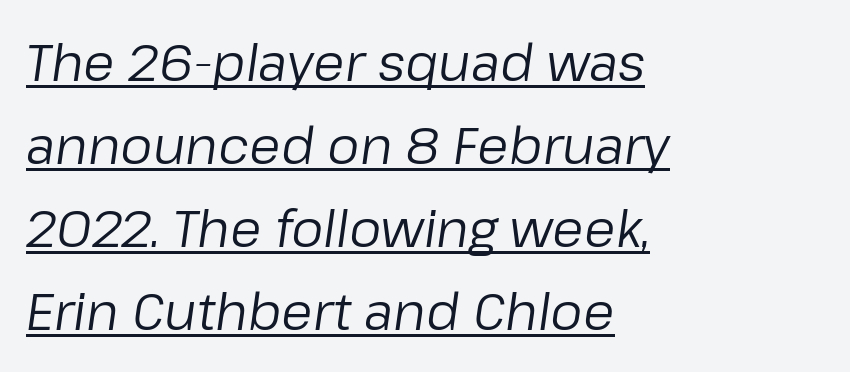
The glyphs look as if they've been sheared to an angle. You could not count columns in this text — the font is proportionally spaced. The rows are spaced the way most documents space them. Horizontally, the lines are justified to the leading edge only. These glyphs show unthickened strokes, regular width or finer.
